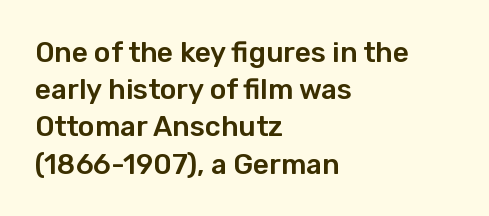
Q: Is the text italic (slanted)? A: No, it is upright.
Q: Is the typeface a serif or a sans-serif typeface? A: Sans-serif.
Q: Is the text underlined? A: No.
Q: How is the paragraph aligned? A: Left-aligned.
Q: Is the spacing between letters normal or unusually wide? A: Normal.
Q: Is the spacing between lines tight, normal or loose? A: Normal.
Q: Width (condensed, normal, or wide)? A: Normal.
Q: Stroke contrast? A: Low.
Q: x-height? A: Medium.
Q: Monospaced? A: No.
